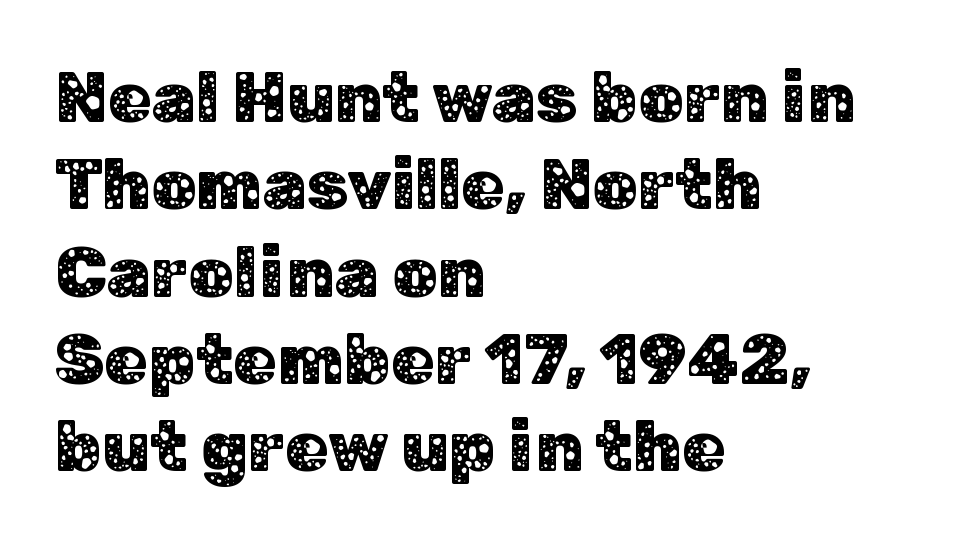
Q: Is the text italic (slanted)? A: No, it is upright.
Q: Is the typeface a serif or a sans-serif typeface? A: Sans-serif.
Q: Is the text underlined? A: No.
Q: How is the paragraph aligned? A: Left-aligned.
Q: Is the spacing between letters normal or unusually wide? A: Normal.
Q: Width (condensed, normal, or wide)? A: Normal.
Q: Stroke contrast? A: Low.
Q: x-height? A: Medium.
Q: Monospaced? A: No.
